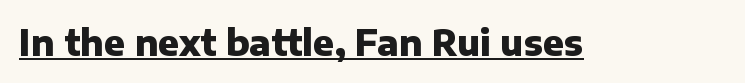
Q: Is the text bold? A: Yes.
Q: Is the text italic (slanted)? A: No, it is upright.
Q: Is the typeface a serif or a sans-serif typeface? A: Sans-serif.
Q: Is the text underlined? A: Yes.
Q: Is the spacing between letters normal or unusually wide? A: Normal.
Q: Width (condensed, normal, or wide)? A: Normal.
Q: Stroke contrast? A: Low.
Q: x-height? A: Medium.
Q: Monospaced? A: No.
